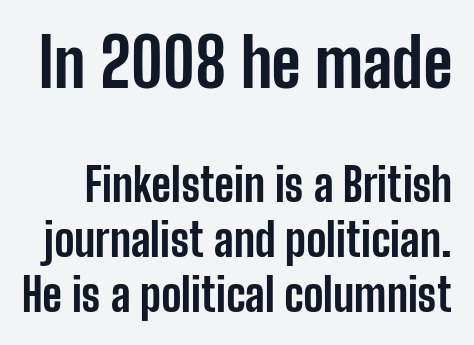
A sans-serif font was chosen for this passage. Heft: maximum for text — a bold. A student would notice the top passage is typeset larger than what follows. The baseline area is clear.
